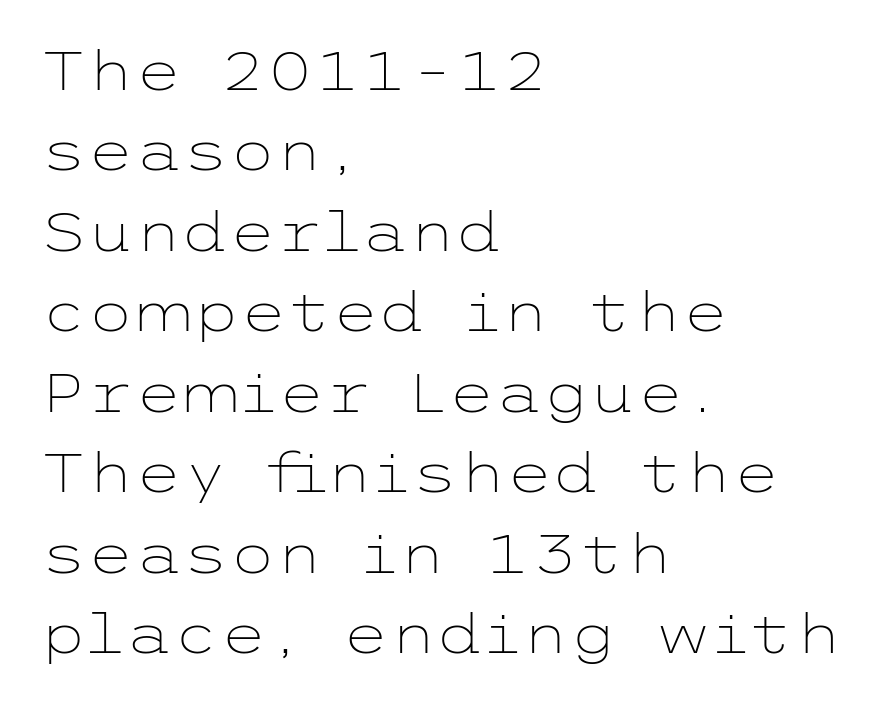
{"serif": "no", "italic": "no", "bold": "no", "weight": "light", "width": "wide", "stroke_contrast": "low", "x_height": "medium", "underline": "no", "align": "left", "line_spacing": "normal", "line_spacing_ratio": 1.49, "letter_spacing": "normal", "letter_spacing_em": 0.0, "glyph_px": 54}
